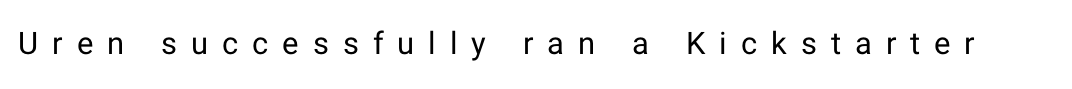
Posture: upright roman. The baseline area is clear. Display-style spreading of the glyphs; the letterfit is very open. These lines are rendered in a variable-pitch font.
